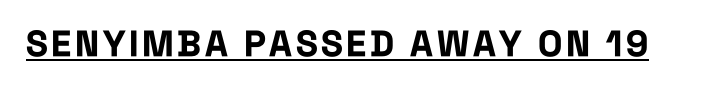
The image shows 36 px bold, condensed sans-serif type, upright; set underlined; low stroke contrast and a large x-height.
